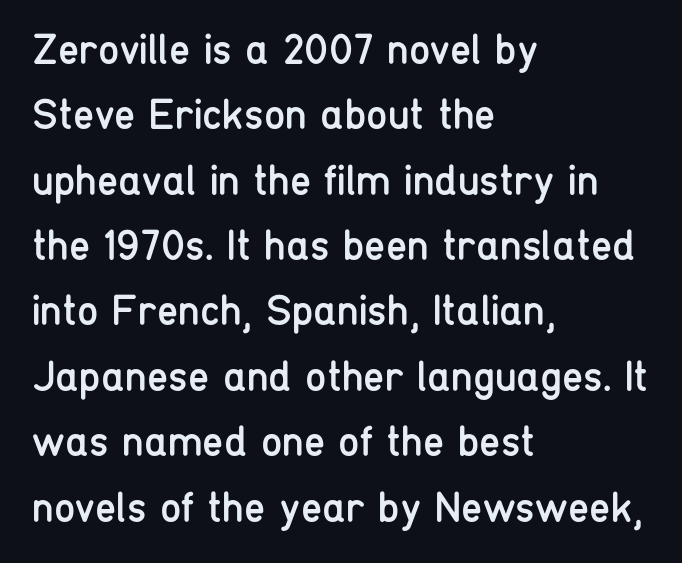
Q: Is the text bold? A: No.
Q: Is the text italic (slanted)? A: No, it is upright.
Q: Is the typeface a serif or a sans-serif typeface? A: Sans-serif.
Q: Is the text underlined? A: No.
Q: How is the paragraph aligned? A: Left-aligned.
Q: Is the spacing between letters normal or unusually wide? A: Normal.
Q: Is the spacing between lines tight, normal or loose? A: Normal.
Q: Width (condensed, normal, or wide)? A: Condensed.
Q: Stroke contrast? A: Low.
Q: x-height? A: Medium.
Q: Monospaced? A: No.
